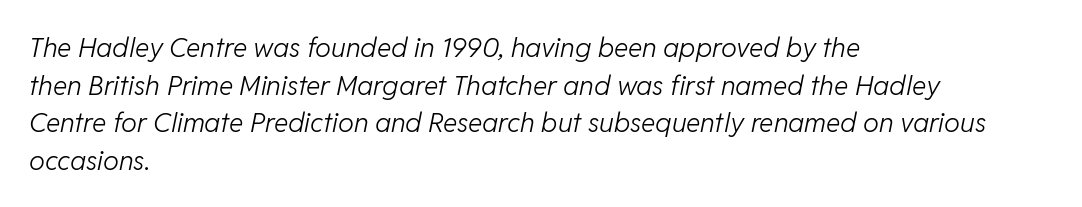
Vertically, the passage feels balanced, rows spaced as you'd expect. Leftover space on each line is placed entirely after the last word. Looking at the ascenders, they clearly lean. Compared with a typical body face, this is equally light or lighter still. Plain, unruled lines of type. Is the letter spacing exaggerated? No — it looks like the ordinary default.
